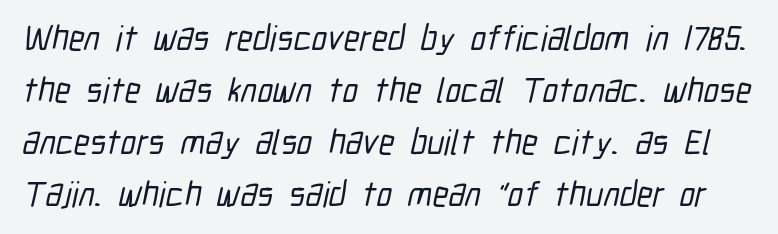
Nobody drew a line under any word here. Short note: letters normally spaced. Think of a printed novel: that variable character pitch is what you see here. One glance says typical: line gaps are just what's usual. Type style note: lacks serifs.
